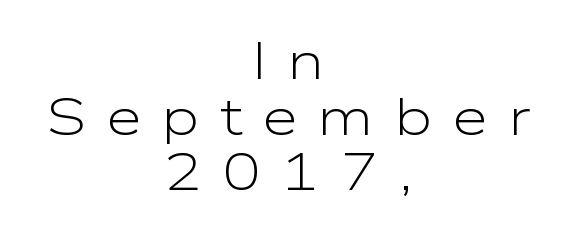
The image shows 52 px light, wide sans-serif type, upright; set centered, tight line spacing (1.07x), unusually wide letter spacing (+0.39 em), not underlined; low stroke contrast and a medium x-height.
